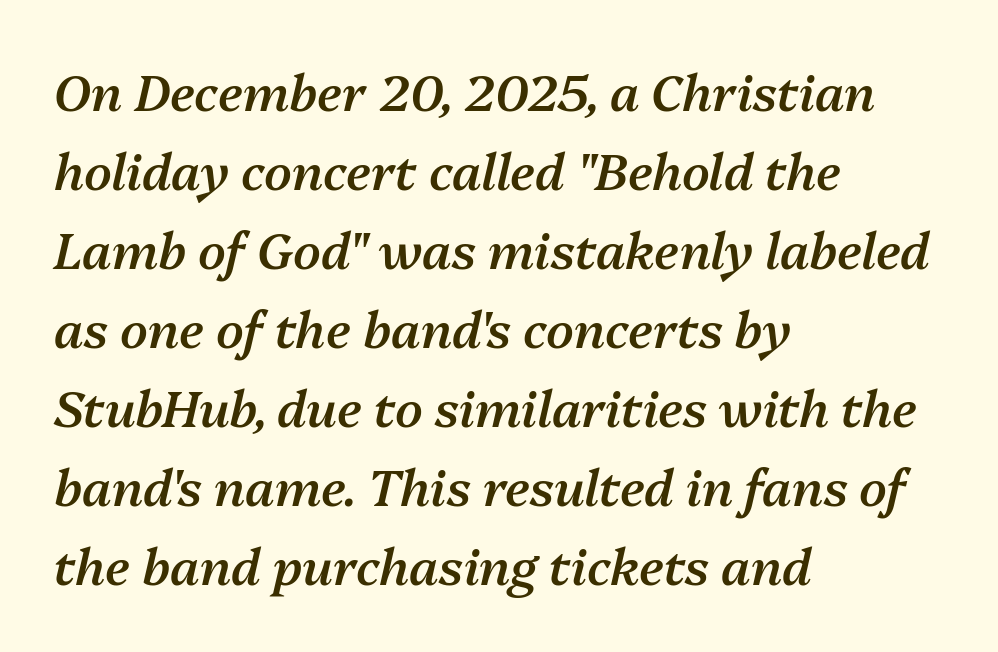
Q: Is the text bold? A: Semi-bold.
Q: Is the text italic (slanted)? A: Yes, it leans right by about 13 degrees.
Q: Is the text underlined? A: No.
Q: How is the paragraph aligned? A: Left-aligned.
Q: Is the spacing between letters normal or unusually wide? A: Normal.
Q: Is the spacing between lines tight, normal or loose? A: Normal.
Q: Width (condensed, normal, or wide)? A: Normal.
Q: Stroke contrast? A: Medium.
Q: x-height? A: Medium.
Q: Monospaced? A: No.
